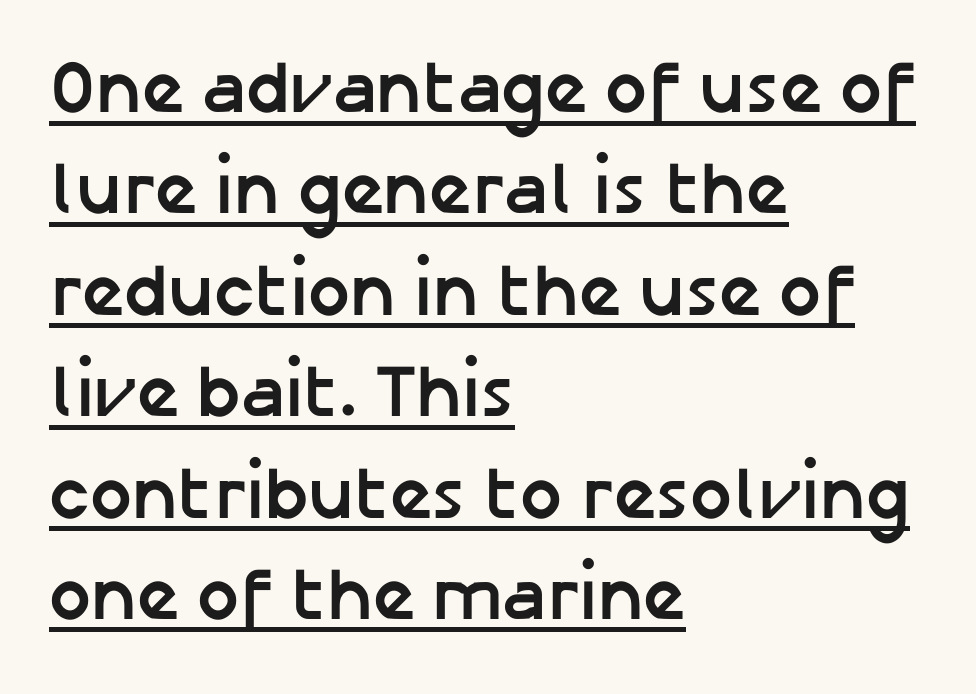
The image shows 74 px semibold sans-serif type, upright; set left-aligned, normal line spacing (1.37x), normal letter spacing, underlined; low stroke contrast and a medium x-height.
